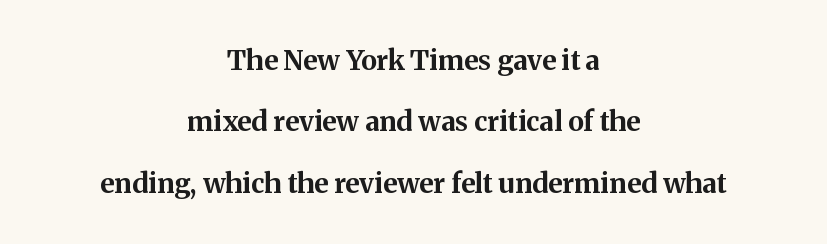
The image shows 27 px bold type, upright; set centered, loose line spacing (2.27x), normal letter spacing, not underlined.
